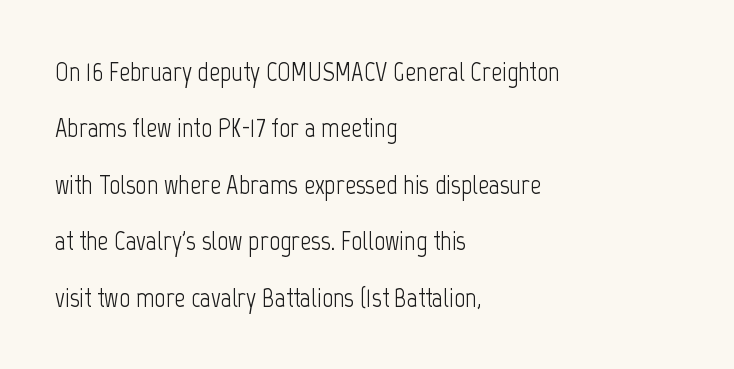
The image shows 27 px text type, upright; set left-aligned, loose line spacing (2.09x), normal letter spacing, not underlined.
